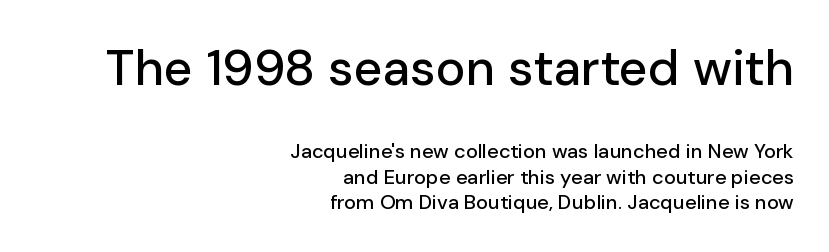
Q: Is the text italic (slanted)? A: No, it is upright.
Q: Is the typeface a serif or a sans-serif typeface? A: Sans-serif.
Q: Is the text underlined? A: No.
Q: How is the paragraph aligned? A: Right-aligned.
Q: Is the spacing between letters normal or unusually wide? A: Normal.
Q: Is the spacing between lines tight, normal or loose? A: Normal.
Q: Which block of text is set in a larger size, the first (top) or the second (bottom)? A: The first (top) one.
Q: Width (condensed, normal, or wide)? A: Normal.
Q: Stroke contrast? A: Low.
Q: x-height? A: Medium.
Q: Monospaced? A: No.
